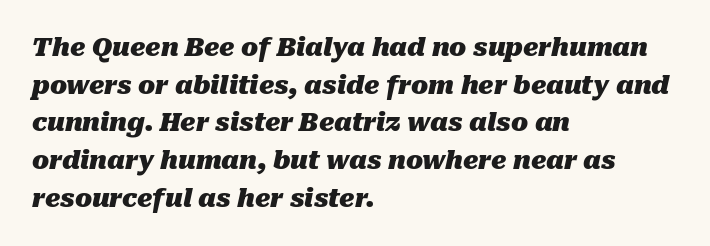
{"italic": "yes", "lean": "right", "slant_degrees": 10, "bold": "yes", "underline": "no", "align": "left", "line_spacing": "normal", "line_spacing_ratio": 1.51, "letter_spacing": "normal", "letter_spacing_em": 0.0, "glyph_px": 25}
